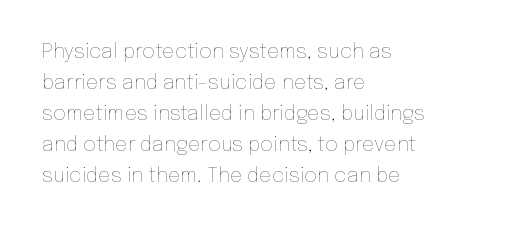
The face looks like a standard text weight, possibly lighter. The type is set solid horizontally, with unmodified tracking. The lettering stays uniformly vertical, giving the passage a roman look. Leading: standard. Casual observation: everything's shoved over to the left.
